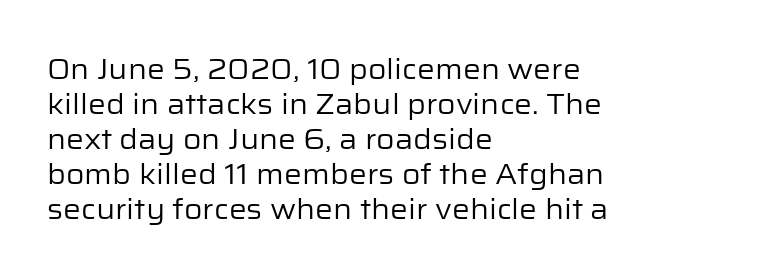
Q: Is the text bold? A: No.
Q: Is the text italic (slanted)? A: No, it is upright.
Q: Is the typeface a serif or a sans-serif typeface? A: Sans-serif.
Q: Is the text underlined? A: No.
Q: How is the paragraph aligned? A: Left-aligned.
Q: Is the spacing between letters normal or unusually wide? A: Normal.
Q: Is the spacing between lines tight, normal or loose? A: Normal.
Q: Width (condensed, normal, or wide)? A: Normal.
Q: Stroke contrast? A: Low.
Q: x-height? A: Medium.
Q: Monospaced? A: No.
